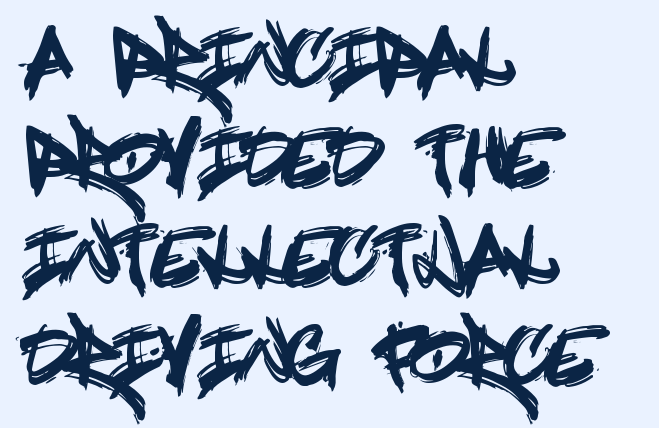
Q: Is the text italic (slanted)? A: Yes.
Q: Is the typeface a serif or a sans-serif typeface? A: Sans-serif.
Q: Is the text underlined? A: No.
Q: How is the paragraph aligned? A: Left-aligned.
Q: Is the spacing between letters normal or unusually wide? A: Normal.
Q: Is the spacing between lines tight, normal or loose? A: Normal.
Q: Width (condensed, normal, or wide)? A: Condensed.
Q: x-height? A: Large.
